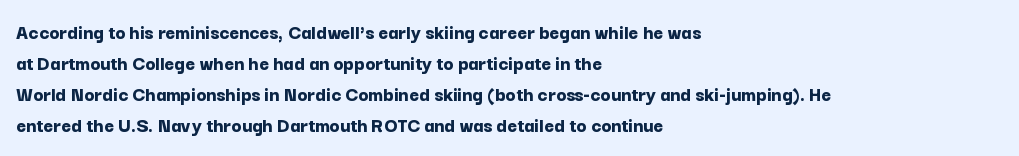
{"italic": "no", "bold": "yes", "underline": "no", "align": "left", "line_spacing": "normal", "line_spacing_ratio": 1.48, "letter_spacing": "normal", "letter_spacing_em": 0.0, "glyph_px": 21}
